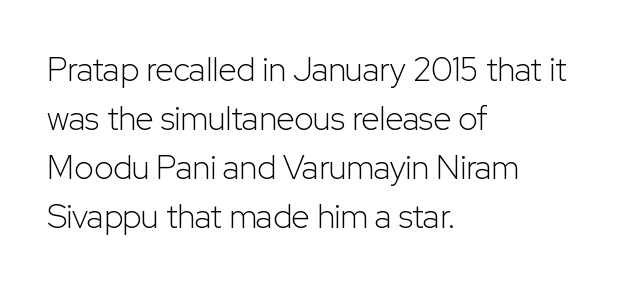
This sample is left-justified, so line endings fall wherever the words run out. Each stroke keeps to a modest, everyday thickness or less. Any mark beneath the type? The region is blank. You could not count columns in this text — the font is proportionally spaced.
